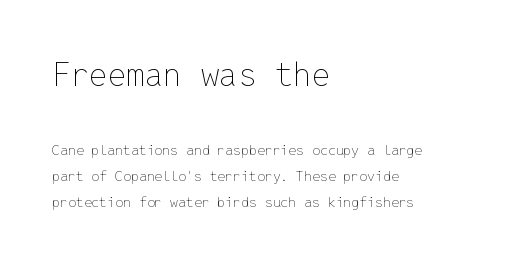
The image shows 33 px thin type, upright, monospaced; set left-aligned, line spacing 1.86x, normal letter spacing, not underlined; the first (top) block is 2.36x larger; low stroke contrast and a medium x-height.
